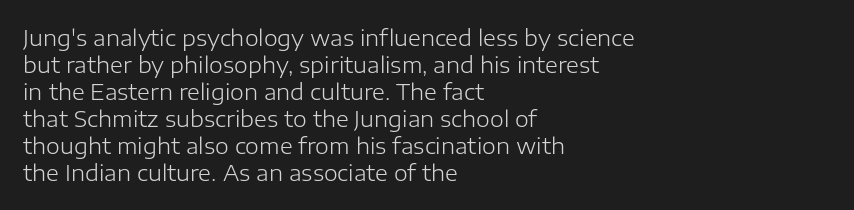
Q: Is the text bold? A: No.
Q: Is the text italic (slanted)? A: No, it is upright.
Q: Is the text underlined? A: No.
Q: How is the paragraph aligned? A: Left-aligned.
Q: Is the spacing between letters normal or unusually wide? A: Normal.
